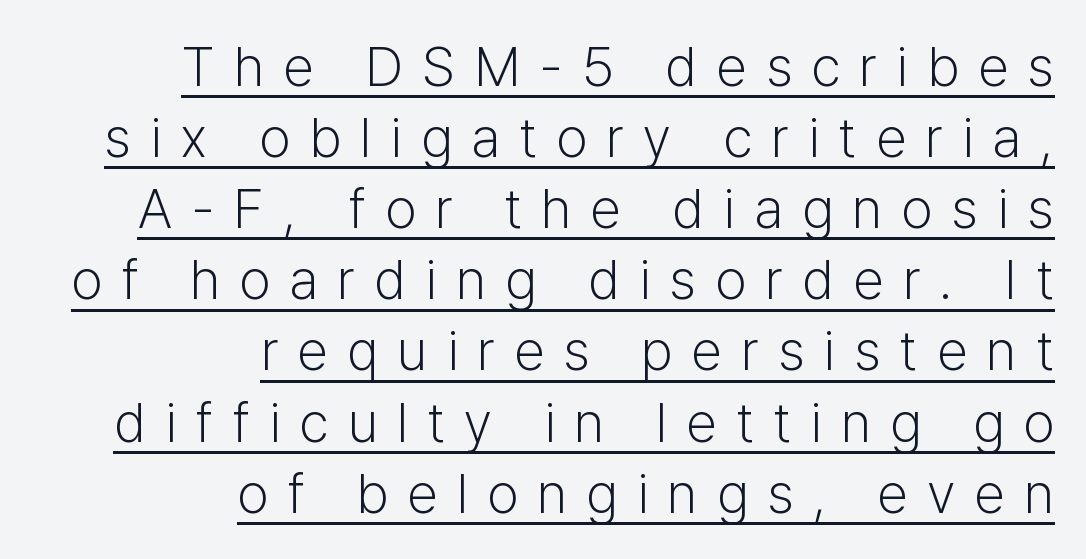
Q: Is the text bold? A: No.
Q: Is the text italic (slanted)? A: No, it is upright.
Q: Is the typeface a serif or a sans-serif typeface? A: Sans-serif.
Q: Is the text underlined? A: Yes.
Q: How is the paragraph aligned? A: Right-aligned.
Q: Is the spacing between letters normal or unusually wide? A: Unusually wide.
Q: Is the spacing between lines tight, normal or loose? A: Normal.
Q: Width (condensed, normal, or wide)? A: Normal.
Q: Stroke contrast? A: Low.
Q: x-height? A: Medium.
Q: Monospaced? A: No.
